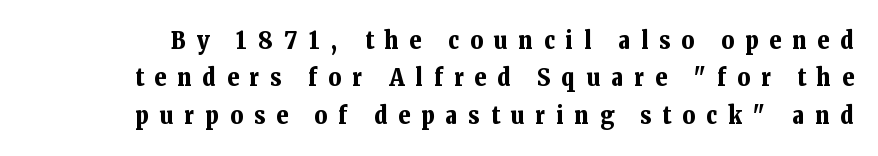
Q: Is the text bold? A: Yes.
Q: Is the text italic (slanted)? A: No, it is upright.
Q: Is the text underlined? A: No.
Q: Is the spacing between letters normal or unusually wide? A: Unusually wide.
Q: Is the spacing between lines tight, normal or loose? A: Normal.
